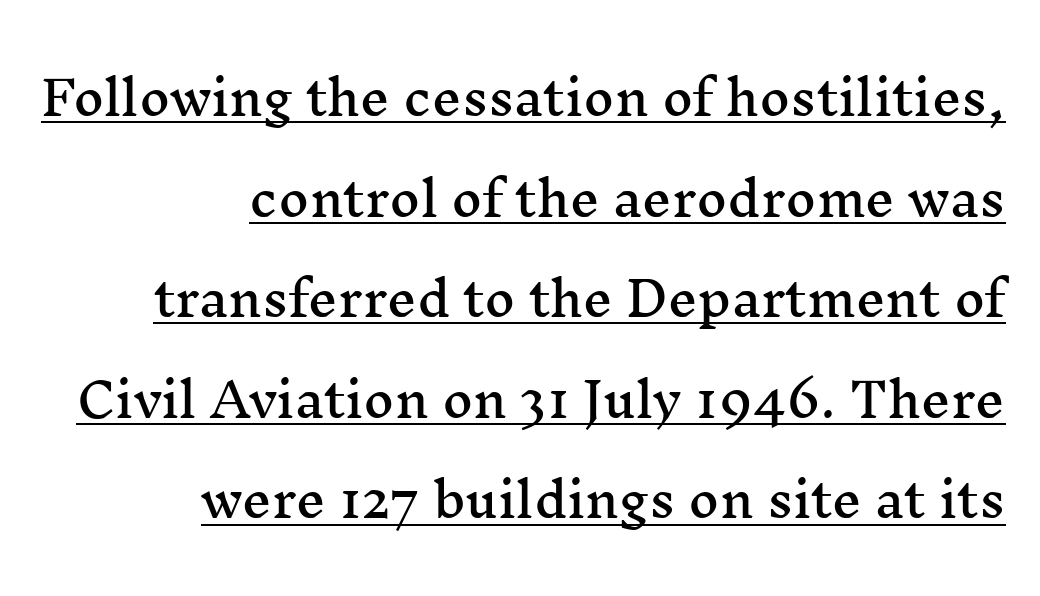
The image shows 47 px wide serif type, upright; set right-aligned, loose line spacing (2.14x), normal letter spacing, underlined; medium stroke contrast and a medium x-height.
